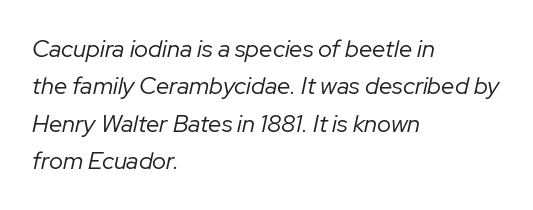
{"italic": "yes", "lean": "right", "slant_degrees": 12, "bold": "no", "underline": "no", "align": "left", "line_spacing": "normal", "line_spacing_ratio": 1.56, "letter_spacing": "normal", "letter_spacing_em": 0.0, "glyph_px": 24}
